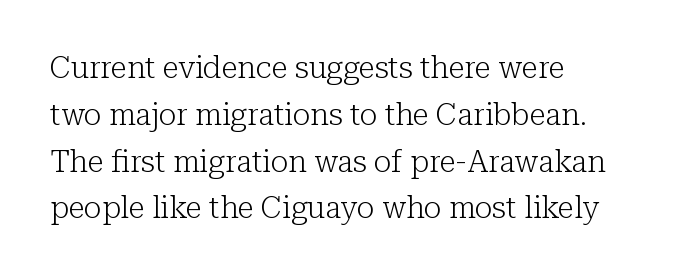
Q: Is the text bold? A: No.
Q: Is the text italic (slanted)? A: No, it is upright.
Q: Is the typeface a serif or a sans-serif typeface? A: Serif.
Q: Is the text underlined? A: No.
Q: How is the paragraph aligned? A: Left-aligned.
Q: Is the spacing between letters normal or unusually wide? A: Normal.
Q: Is the spacing between lines tight, normal or loose? A: Normal.
Q: Width (condensed, normal, or wide)? A: Normal.
Q: Stroke contrast? A: Low.
Q: x-height? A: Medium.
Q: Monospaced? A: No.
